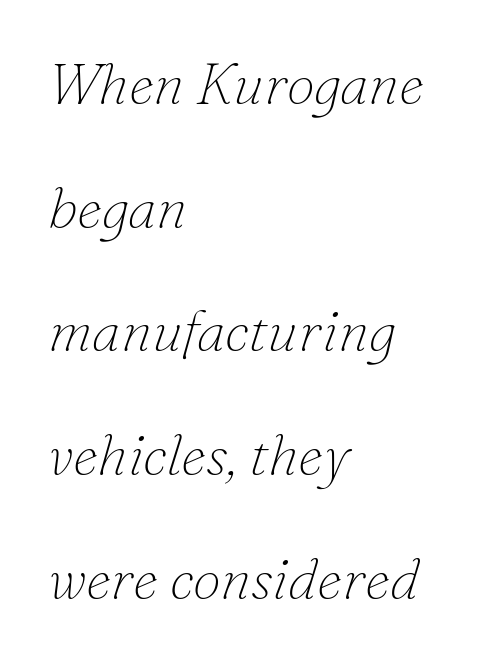
Rendered with sloped, italic letterforms. A typesetter would label this face a serif. Spacing between characters is what you'd get straight out of the box. Visually the block forms a straight wall on the left and a jagged coastline on the right.
